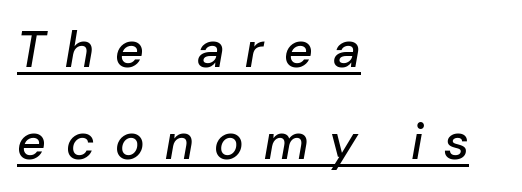
Q: Is the text italic (slanted)? A: Yes, it leans right by about 10 degrees.
Q: Is the text underlined? A: Yes.
Q: How is the paragraph aligned? A: Left-aligned.
Q: Is the spacing between letters normal or unusually wide? A: Unusually wide.
Q: Width (condensed, normal, or wide)? A: Normal.
Q: Stroke contrast? A: Low.
Q: x-height? A: Medium.
Q: Monospaced? A: No.
